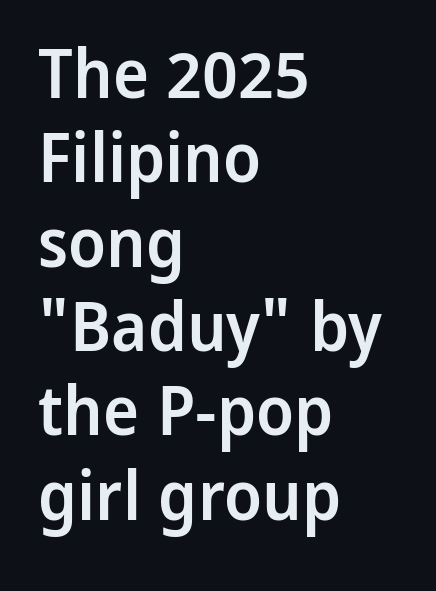
{"serif": "no", "italic": "no", "bold": "semi", "weight": "semibold", "width": "normal", "stroke_contrast": "low", "x_height": "medium", "monospaced": "no", "underline": "no", "align": "left", "line_spacing_ratio": 1.24, "letter_spacing": "normal", "letter_spacing_em": 0.0, "glyph_px": 68}
